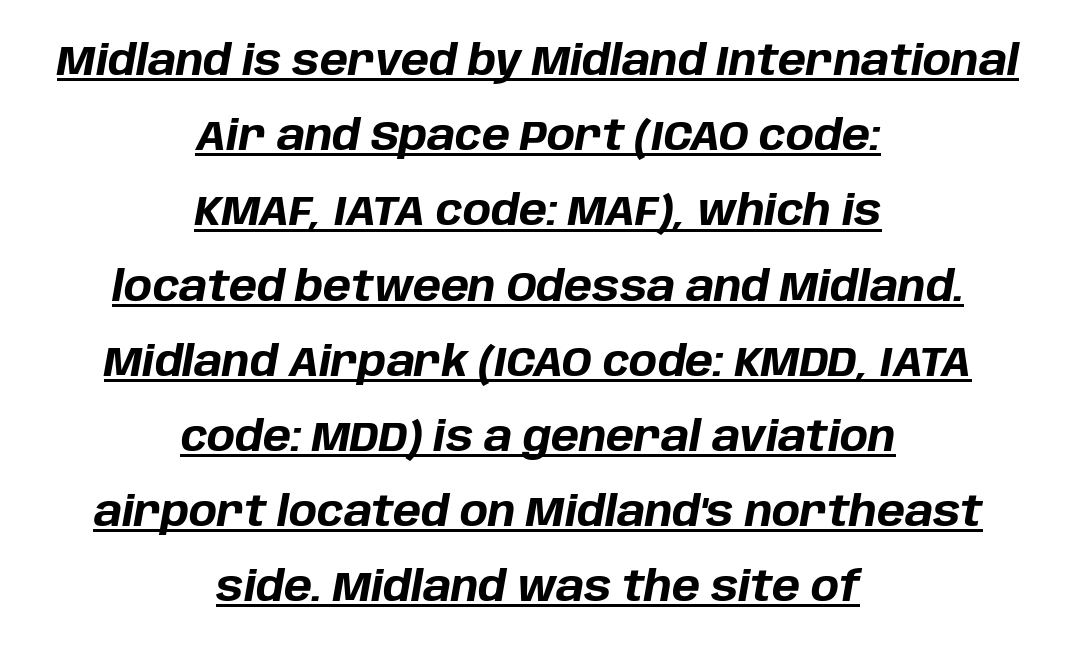
{"italic": "yes", "lean": "right", "slant_degrees": 10, "bold": "yes", "weight": "bold", "width": "normal", "stroke_contrast": "low", "x_height": "large", "monospaced": "no", "underline": "yes", "align": "center", "line_spacing_ratio": 1.79, "letter_spacing": "normal", "letter_spacing_em": 0.0, "glyph_px": 42}
